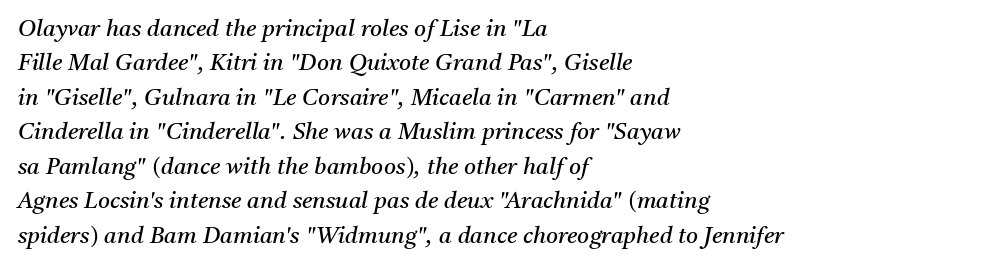
Q: Is the text bold? A: No.
Q: Is the text italic (slanted)? A: Yes, it leans right by about 11 degrees.
Q: Is the text underlined? A: No.
Q: How is the paragraph aligned? A: Left-aligned.
Q: Is the spacing between letters normal or unusually wide? A: Normal.
Q: Is the spacing between lines tight, normal or loose? A: Normal.
